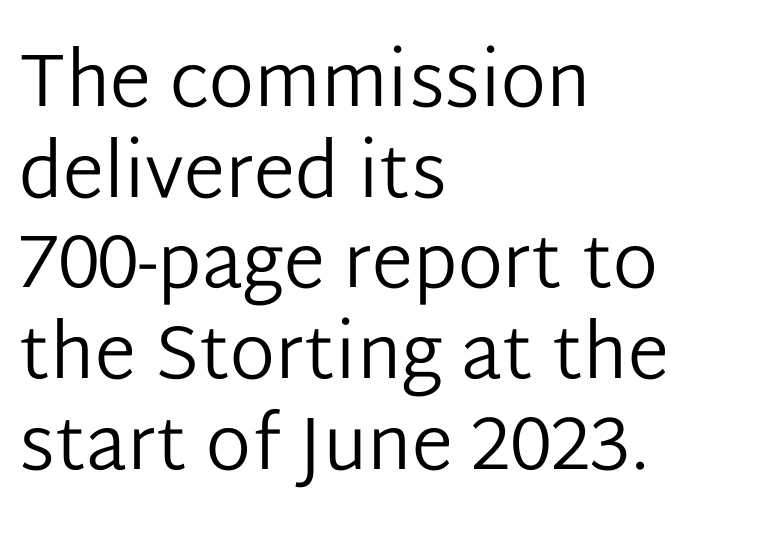
The typesetting does not lean heavy: it is not bold. The rendering uses natural spacing where letterforms have individual widths. Does the copy run flush right? No — it runs flush left. This is the regular roman posture of the typeface. Tracking value appears to be zero — textbook default spacing.
